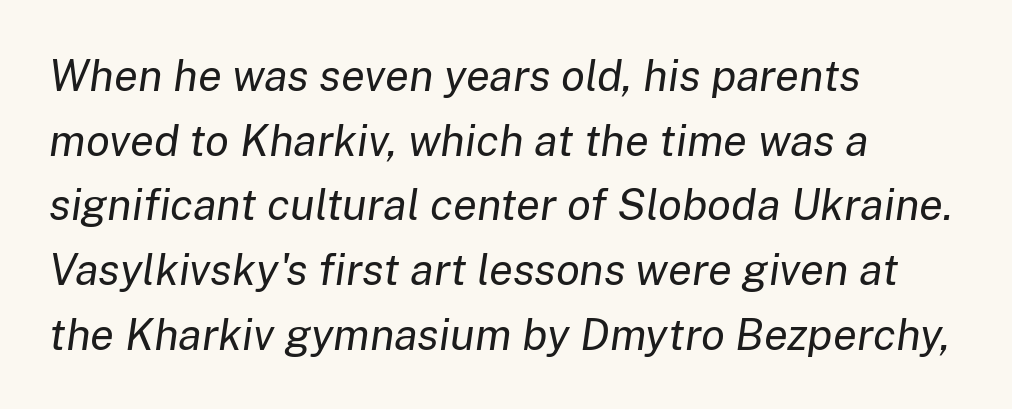
{"italic": "yes", "lean": "right", "slant_degrees": 8, "bold": "no", "weight": "regular", "width": "normal", "stroke_contrast": "low", "x_height": "medium", "monospaced": "no", "underline": "no", "align": "left", "line_spacing": "normal", "line_spacing_ratio": 1.47, "letter_spacing": "normal", "letter_spacing_em": 0.0, "glyph_px": 44}
